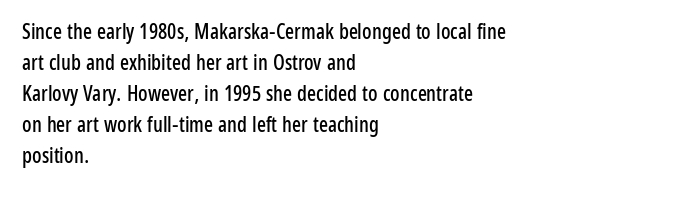
Does the copy run flush right? No — it runs flush left. The specimen reads as upright at a glance. Between one letter and the next there's only the usual sliver of space. The designer left line spacing at the default.
